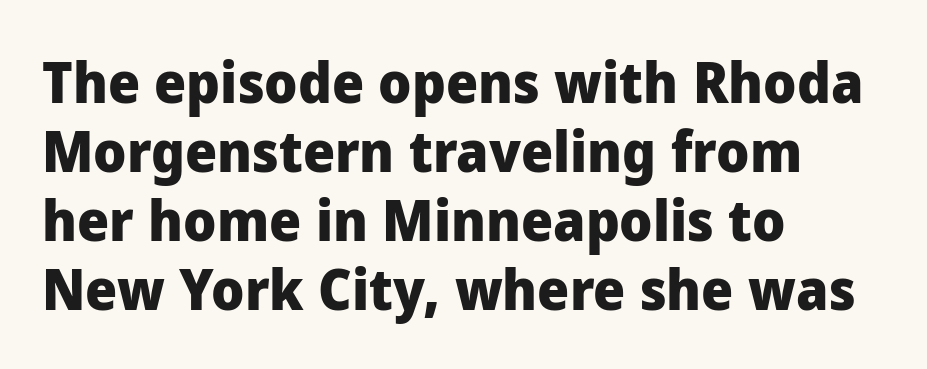
{"serif": "no", "italic": "no", "bold": "yes", "weight": "heavy", "width": "normal", "stroke_contrast": "low", "x_height": "medium", "monospaced": "no", "underline": "no", "align": "left", "line_spacing_ratio": 1.21, "letter_spacing": "normal", "letter_spacing_em": 0.0, "glyph_px": 57}
